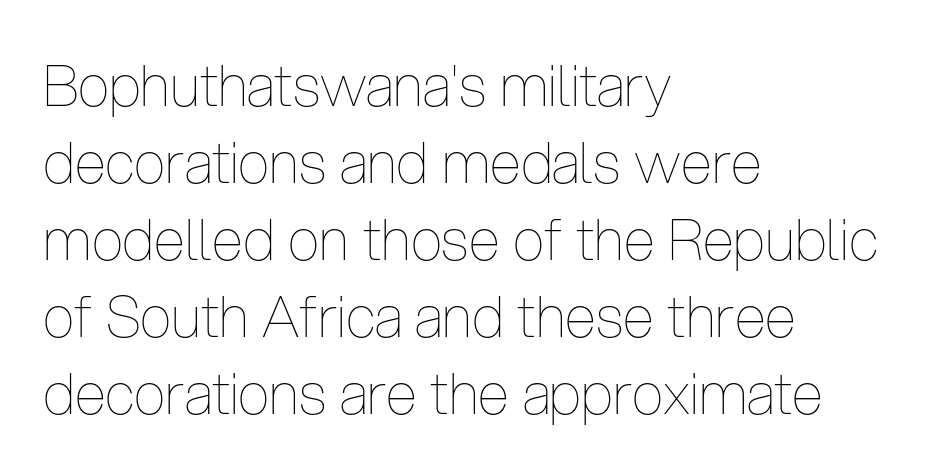
Q: Is the text bold? A: No.
Q: Is the text italic (slanted)? A: No, it is upright.
Q: Is the text underlined? A: No.
Q: How is the paragraph aligned? A: Left-aligned.
Q: Is the spacing between letters normal or unusually wide? A: Normal.
Q: Is the spacing between lines tight, normal or loose? A: Normal.
Q: Width (condensed, normal, or wide)? A: Condensed.
Q: Stroke contrast? A: Low.
Q: x-height? A: Medium.
Q: Monospaced? A: No.
